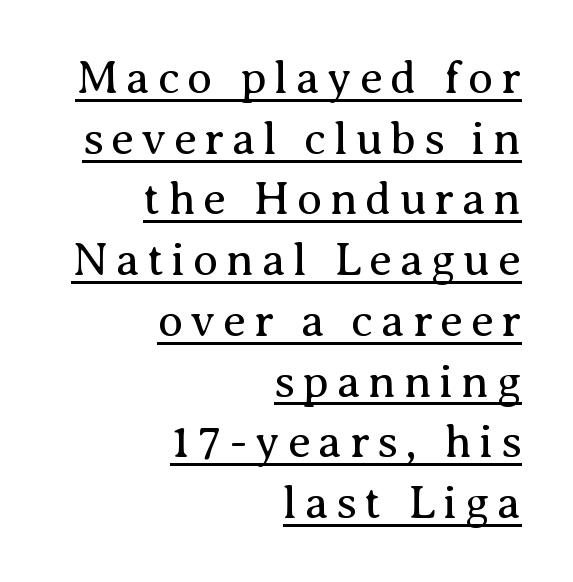
{"serif": "yes", "italic": "no", "bold": "no", "weight": "regular", "width": "normal", "stroke_contrast": "medium", "x_height": "medium", "monospaced": "no", "underline": "yes", "align": "right", "line_spacing": "normal", "line_spacing_ratio": 1.32, "glyph_px": 46}
